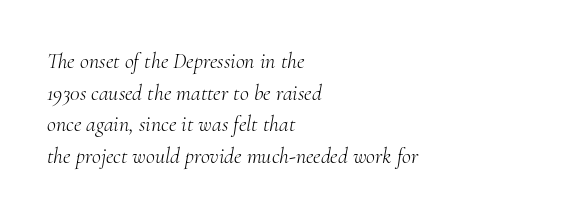
The image shows 22 px text type, italic (leaning right); set left-aligned, normal line spacing (1.44x), normal letter spacing, not underlined.
